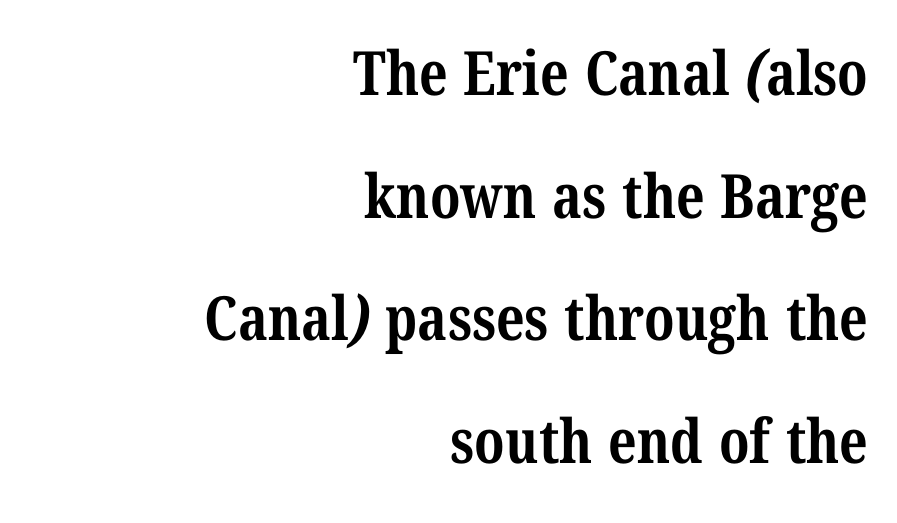
{"serif": "yes", "bold": "yes", "weight": "bold", "width": "condensed", "stroke_contrast": "medium", "x_height": "medium", "monospaced": "no", "underline": "no", "align": "right", "line_spacing": "loose", "line_spacing_ratio": 2.01, "letter_spacing": "normal", "letter_spacing_em": 0.0, "glyph_px": 61}
